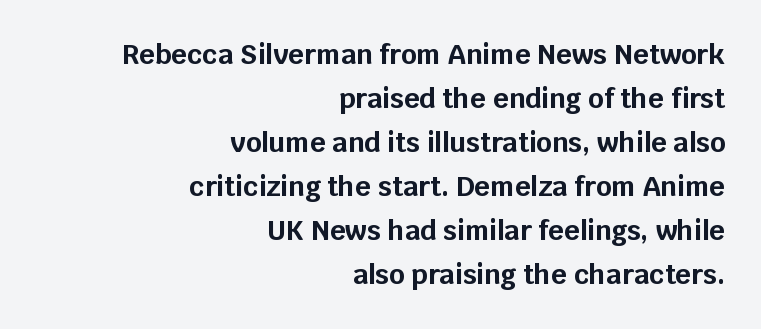
{"italic": "no", "bold": "yes", "underline": "no", "align": "right", "line_spacing": "normal", "line_spacing_ratio": 1.63, "letter_spacing": "normal", "letter_spacing_em": 0.0, "glyph_px": 27}
